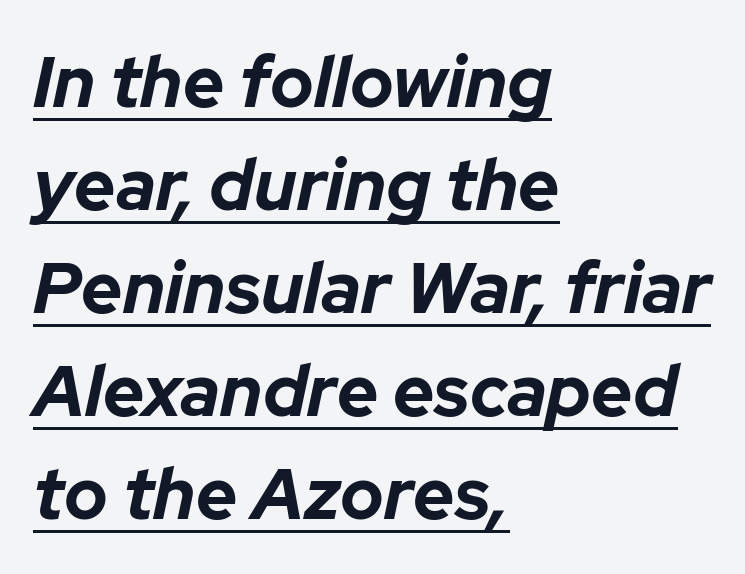
{"italic": "yes", "lean": "right", "slant_degrees": 12, "bold": "yes", "weight": "bold", "width": "normal", "stroke_contrast": "low", "x_height": "medium", "monospaced": "no", "underline": "yes", "align": "left", "line_spacing": "normal", "line_spacing_ratio": 1.43, "letter_spacing": "normal", "letter_spacing_em": 0.0, "glyph_px": 72}
